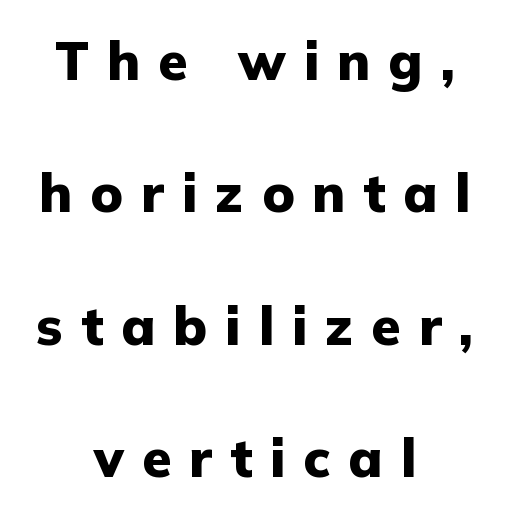
Leading is clearly above the norm, producing a sparse column. A roman cut, with each character standing at attention. A full-strength bold gives these letters their thick strokes. Does extra space separate the letters? Yes, quite a lot of it. Spacing verdict: proportional, widths tailored to each character. Is the block centered? Yes — each line is placed symmetrically about the middle.
